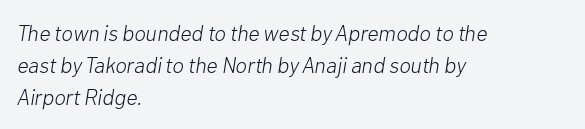
The image shows 22 px text type, italic (leaning right); set left-aligned, normal line spacing (1.46x), normal letter spacing, not underlined.
